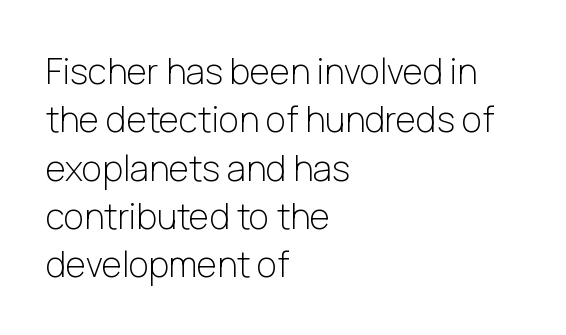
Q: Is the text bold? A: No.
Q: Is the text italic (slanted)? A: No, it is upright.
Q: Is the typeface a serif or a sans-serif typeface? A: Sans-serif.
Q: Is the text underlined? A: No.
Q: How is the paragraph aligned? A: Left-aligned.
Q: Is the spacing between letters normal or unusually wide? A: Normal.
Q: Is the spacing between lines tight, normal or loose? A: Normal.
Q: Width (condensed, normal, or wide)? A: Normal.
Q: Stroke contrast? A: Low.
Q: x-height? A: Medium.
Q: Monospaced? A: No.
